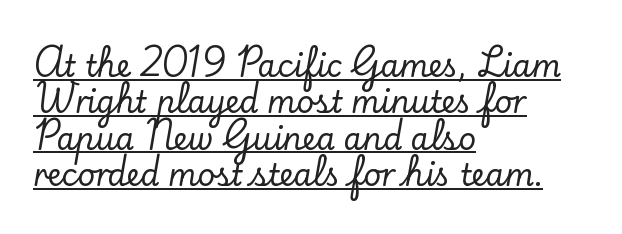
Q: Is the text italic (slanted)? A: Yes.
Q: Is the typeface a serif or a sans-serif typeface? A: Serif.
Q: Is the text underlined? A: Yes.
Q: How is the paragraph aligned? A: Left-aligned.
Q: Is the spacing between letters normal or unusually wide? A: Normal.
Q: Width (condensed, normal, or wide)? A: Normal.
Q: Stroke contrast? A: Low.
Q: x-height? A: Small.
Q: Monospaced? A: No.
